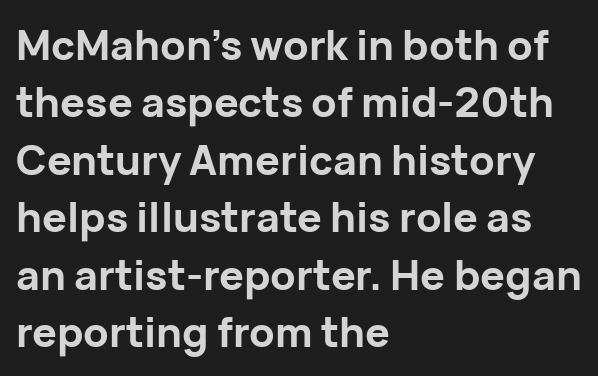
The image shows 41 px bold sans-serif type, upright; set left-aligned, normal line spacing (1.4x), normal letter spacing, not underlined; low stroke contrast and a medium x-height.
